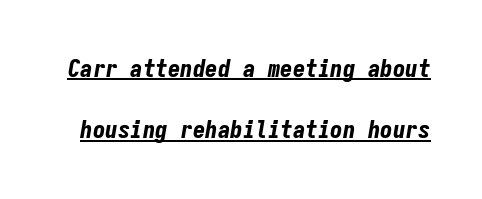
The lines are spread far apart with generous leading. Is the letter spacing exaggerated? No — it looks like the ordinary default. The sample has been set heavy, in full bold. Notice how the stems are inclined rather than vertical — that's the hallmark of italics.
